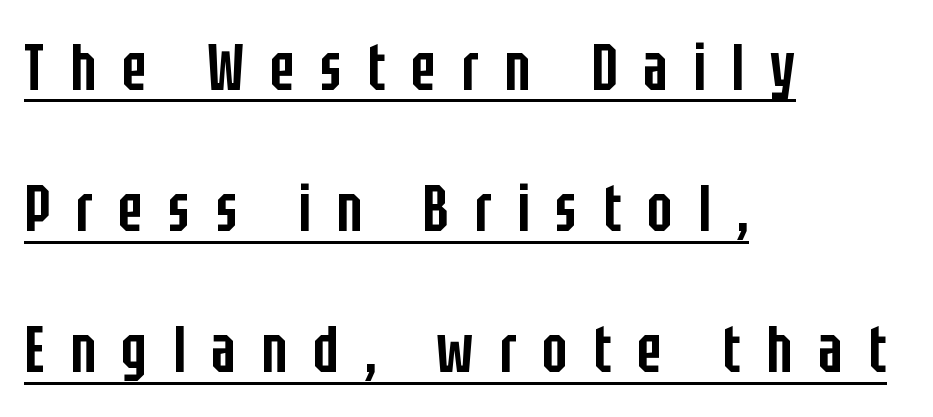
To sum up the face: it is a sans, with no serifs. Slightly chunky letters — semibold, I'd say, not full bold. A typesetter would call this proportional, since set widths differ per character. The lettering holds an erect, upright posture throughout. The specimen includes a rule beneath the text block's lines. Students, note that the glyphs here are deliberately spaced far apart.
